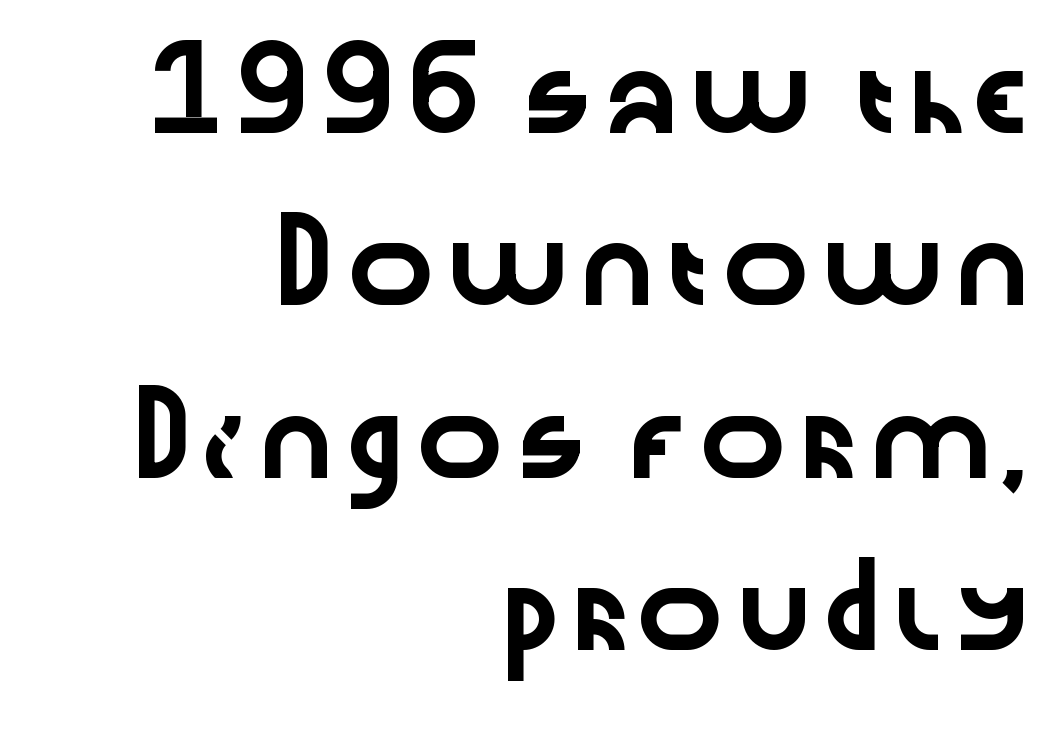
{"serif": "no", "italic": "no", "width": "wide", "stroke_contrast": "low", "x_height": "medium", "monospaced": "no", "underline": "no", "align": "right", "line_spacing": "loose", "line_spacing_ratio": 2.33, "letter_spacing": "normal", "letter_spacing_em": 0.0, "glyph_px": 74}
